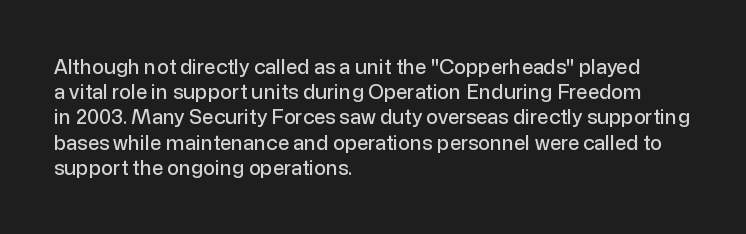
{"italic": "no", "underline": "no", "align": "left", "line_spacing": "normal", "line_spacing_ratio": 1.26, "letter_spacing": "normal", "letter_spacing_em": 0.0, "glyph_px": 20}
